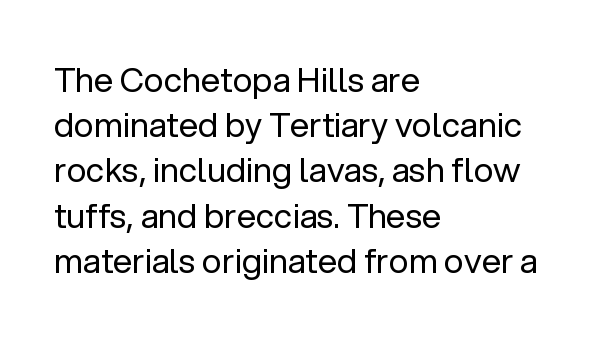
Q: Is the text bold? A: No.
Q: Is the text italic (slanted)? A: No, it is upright.
Q: Is the typeface a serif or a sans-serif typeface? A: Sans-serif.
Q: Is the text underlined? A: No.
Q: How is the paragraph aligned? A: Left-aligned.
Q: Is the spacing between letters normal or unusually wide? A: Normal.
Q: Is the spacing between lines tight, normal or loose? A: Normal.
Q: Width (condensed, normal, or wide)? A: Normal.
Q: Stroke contrast? A: Low.
Q: x-height? A: Medium.
Q: Monospaced? A: No.
